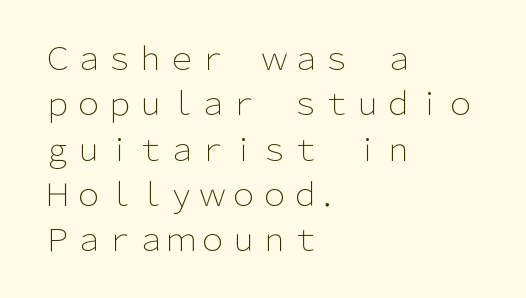
The image shows 31 px light sans-serif type, upright; set left-aligned, normal line spacing (1.46x), normal letter spacing, not underlined; low stroke contrast and a medium x-height.
